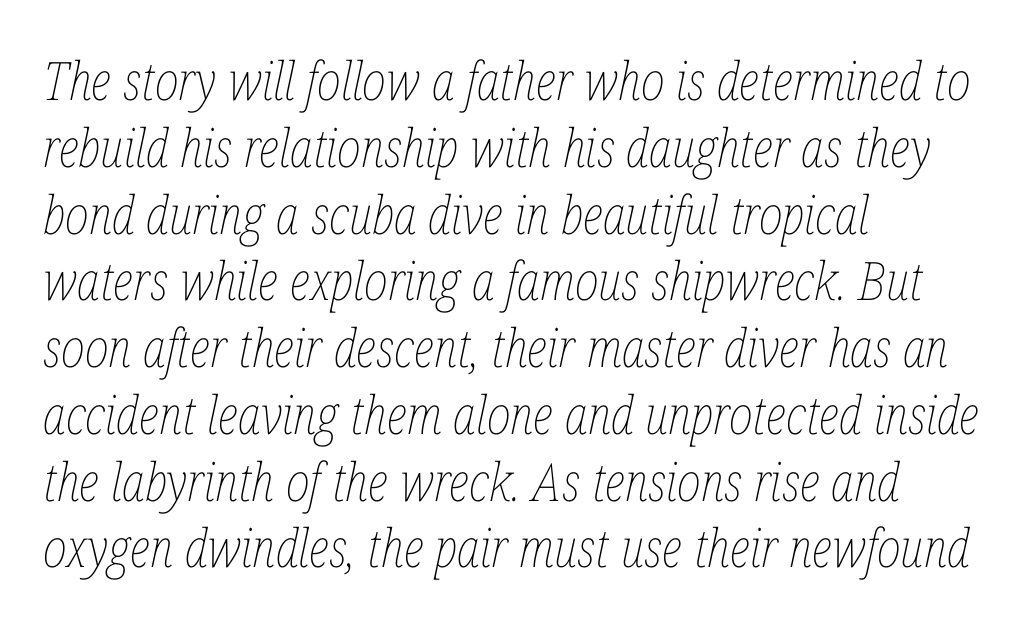
Here the designer chose a conventional face with non-uniform glyph widths. Does the leading feel generous? No, just average. Check the space under the baseline: it is left empty. When letters slant like this, we call the style italic. The type is set solid horizontally, with unmodified tracking. The passage shown is not bold in any degree.
